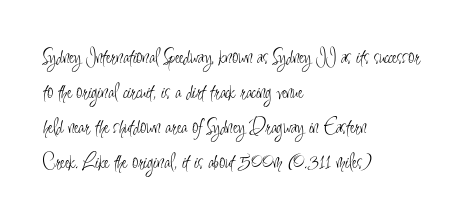
The image shows 22 px text type; set left-aligned, normal line spacing (1.59x), normal letter spacing, not underlined.
